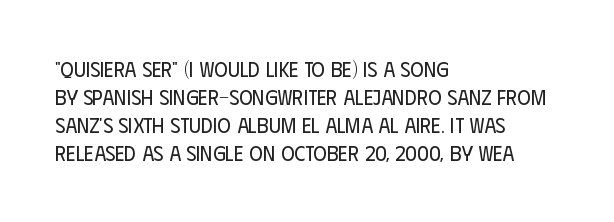
Q: Is the text bold? A: No.
Q: Is the text italic (slanted)? A: No, it is upright.
Q: Is the text underlined? A: No.
Q: How is the paragraph aligned? A: Left-aligned.
Q: Is the spacing between letters normal or unusually wide? A: Normal.
Q: Is the spacing between lines tight, normal or loose? A: Normal.
